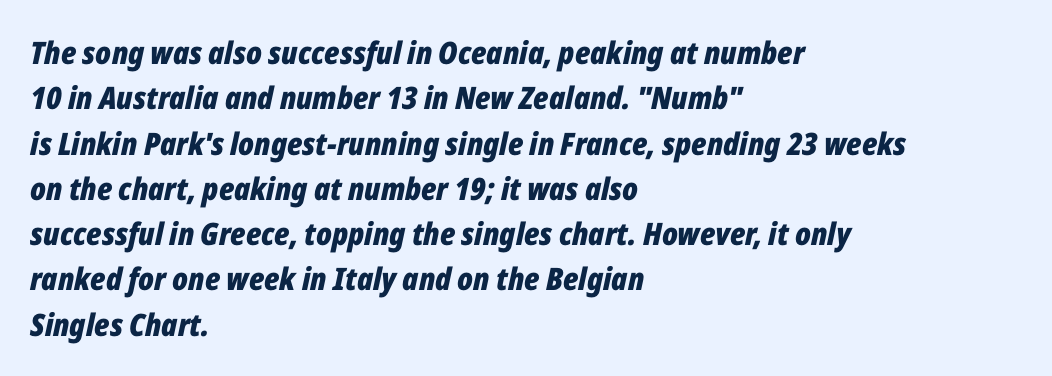
Q: Is the text bold? A: Yes.
Q: Is the text italic (slanted)? A: Yes, it leans right by about 12 degrees.
Q: Is the text underlined? A: No.
Q: How is the paragraph aligned? A: Left-aligned.
Q: Is the spacing between letters normal or unusually wide? A: Normal.
Q: Is the spacing between lines tight, normal or loose? A: Normal.
Q: Width (condensed, normal, or wide)? A: Condensed.
Q: Stroke contrast? A: Low.
Q: x-height? A: Medium.
Q: Monospaced? A: No.
